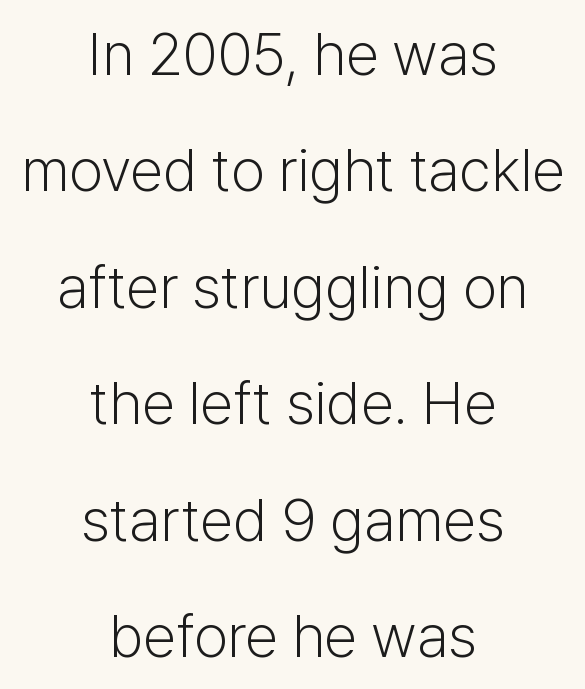
This sample trades compactness for vertical openness between lines. Nobody drew a line under any word here. Casual observation: everything's sitting right in the middle. Is the type heavy? It reads as light-to-regular instead. Does the type have serifs? No, each stem ends abruptly.
